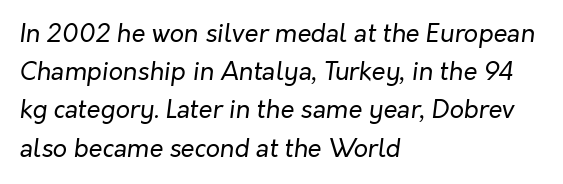
{"italic": "yes", "lean": "right", "slant_degrees": 7, "bold": "no", "underline": "no", "align": "left", "line_spacing": "normal", "line_spacing_ratio": 1.53, "letter_spacing": "normal", "letter_spacing_em": 0.0, "glyph_px": 25}
